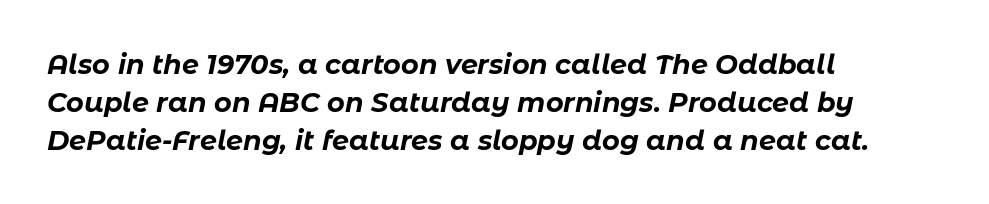
{"italic": "yes", "lean": "right", "slant_degrees": 11, "bold": "yes", "underline": "no", "align": "left", "line_spacing": "normal", "line_spacing_ratio": 1.4, "letter_spacing": "normal", "letter_spacing_em": 0.0, "glyph_px": 27}
